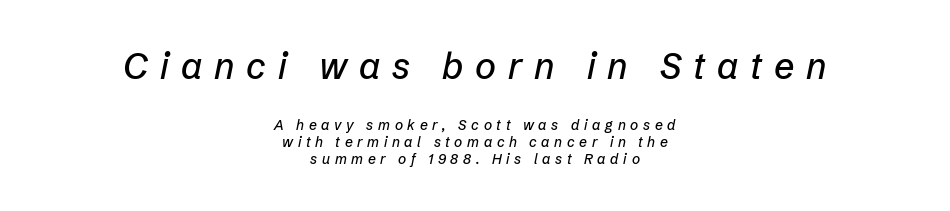
{"italic": "yes", "lean": "right", "slant_degrees": 12, "width": "normal", "stroke_contrast": "low", "x_height": "medium", "monospaced": "no", "underline": "no", "align": "center", "line_spacing_ratio": 1.22, "letter_spacing": "wide", "letter_spacing_em": 0.33, "larger_block": "first", "size_ratio": 2.57, "glyph_px": 36}
